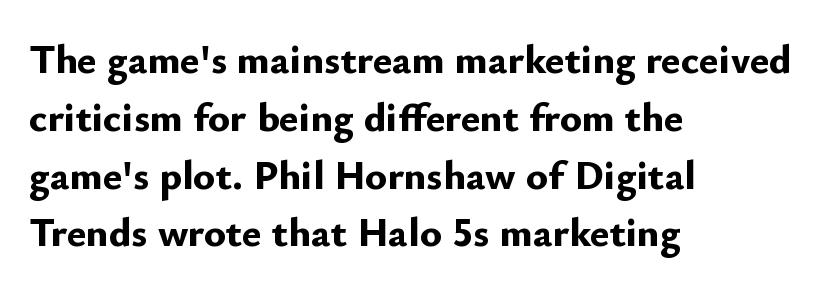
Q: Is the text bold? A: Yes.
Q: Is the text italic (slanted)? A: No, it is upright.
Q: Is the typeface a serif or a sans-serif typeface? A: Sans-serif.
Q: Is the text underlined? A: No.
Q: How is the paragraph aligned? A: Left-aligned.
Q: Is the spacing between letters normal or unusually wide? A: Normal.
Q: Is the spacing between lines tight, normal or loose? A: Normal.
Q: Width (condensed, normal, or wide)? A: Normal.
Q: Stroke contrast? A: Low.
Q: x-height? A: Small.
Q: Monospaced? A: No.
